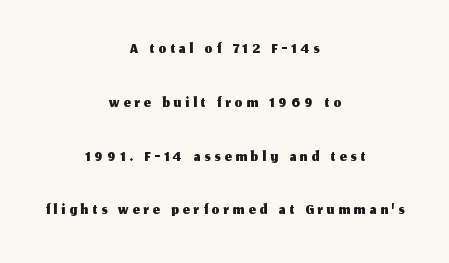
Q: Is the text italic (slanted)? A: No, it is upright.
Q: Is the text underlined? A: No.
Q: How is the paragraph aligned? A: Centered.
Q: Is the spacing between lines tight, normal or loose? A: Loose.
